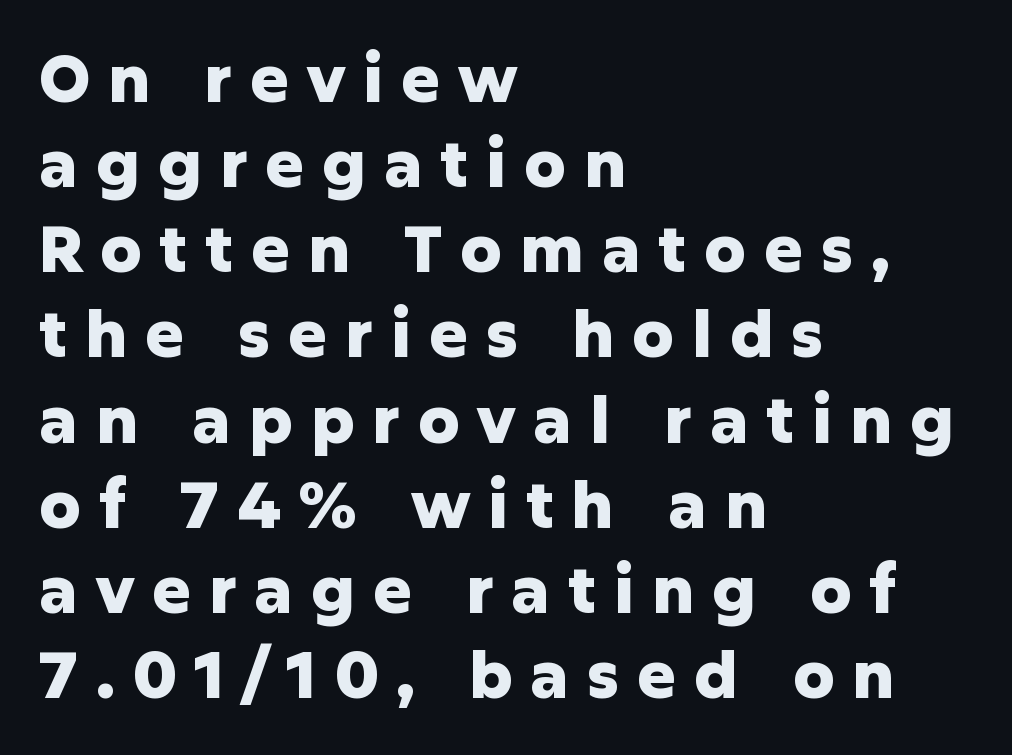
The typesetting leans heavy: a genuine bold. The specimen reads as upright at a glance. The rag falls on the right side of this text block. Note the varied advance widths — an 'i' is clearly narrower than an 'm'.
